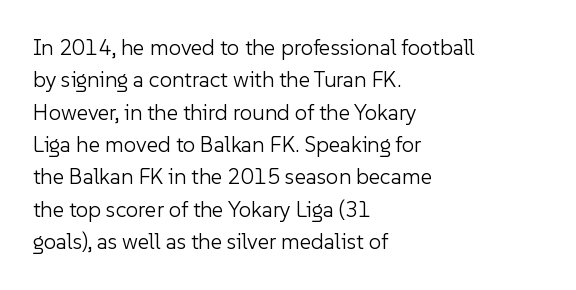
The image shows 22 px text type, upright; set left-aligned, normal line spacing (1.47x), normal letter spacing, not underlined.
